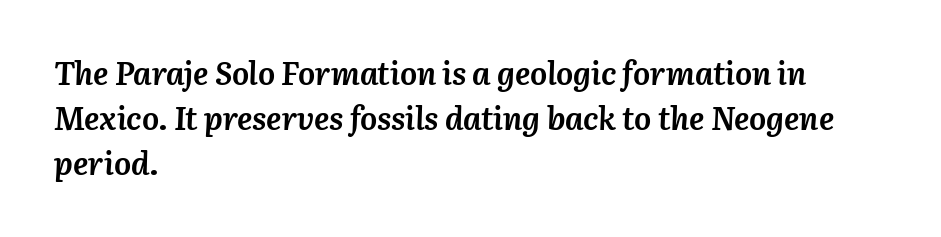
Honestly, the row spacing looks completely unremarkable. Posture: slanted. The text block is weighted toward the left margin, trailing off unevenly rightward. In terms of letterspacing, this is plain default setting. Note the varied advance widths — an 'i' is clearly narrower than an 'm'. The glyphs have the mass of a bold cut.
